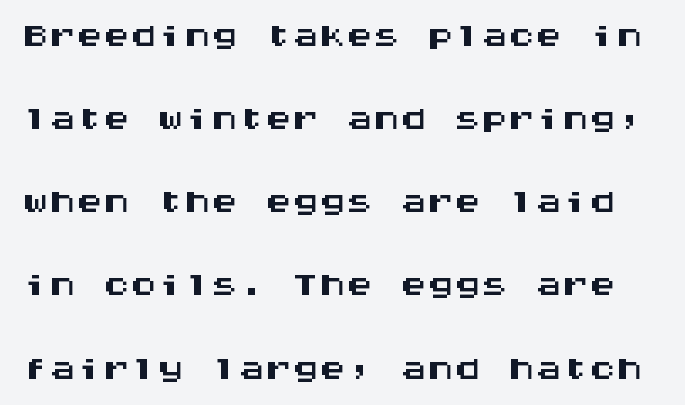
{"serif": "no", "italic": "no", "width": "wide", "stroke_contrast": "medium", "x_height": "large", "monospaced": "yes", "underline": "no", "line_spacing": "normal", "line_spacing_ratio": 1.54, "letter_spacing": "normal", "letter_spacing_em": 0.0, "glyph_px": 54}
